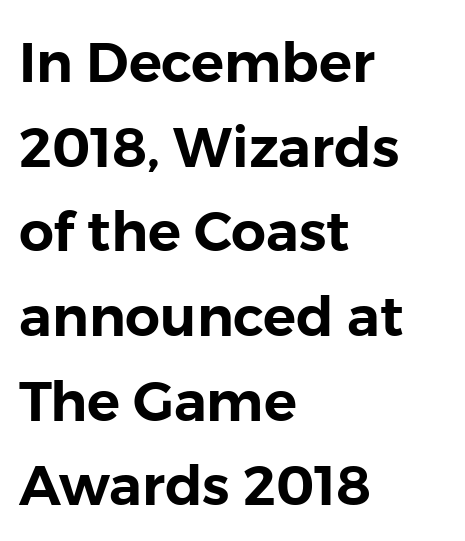
{"serif": "no", "italic": "no", "width": "normal", "stroke_contrast": "low", "x_height": "medium", "monospaced": "no", "underline": "no", "align": "left", "line_spacing": "normal", "line_spacing_ratio": 1.54, "letter_spacing": "normal", "letter_spacing_em": 0.0, "glyph_px": 55}
